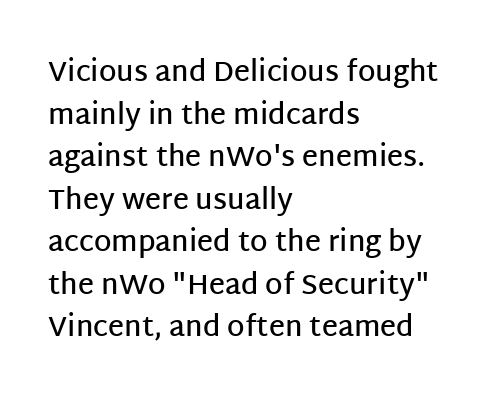
{"serif": "no", "italic": "no", "bold": "semi", "weight": "semibold", "width": "normal", "stroke_contrast": "low", "x_height": "large", "monospaced": "no", "underline": "no", "align": "left", "line_spacing": "normal", "line_spacing_ratio": 1.52, "letter_spacing": "normal", "letter_spacing_em": 0.0, "glyph_px": 28}
